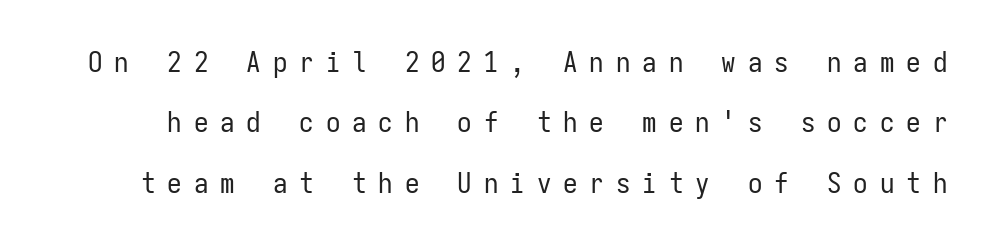
Q: Is the text bold? A: No.
Q: Is the text italic (slanted)? A: No, it is upright.
Q: Is the typeface a serif or a sans-serif typeface? A: Sans-serif.
Q: Is the text underlined? A: No.
Q: Is the spacing between letters normal or unusually wide? A: Unusually wide.
Q: Is the spacing between lines tight, normal or loose? A: Loose.
Q: Width (condensed, normal, or wide)? A: Condensed.
Q: Stroke contrast? A: Low.
Q: x-height? A: Medium.
Q: Monospaced? A: Yes.
